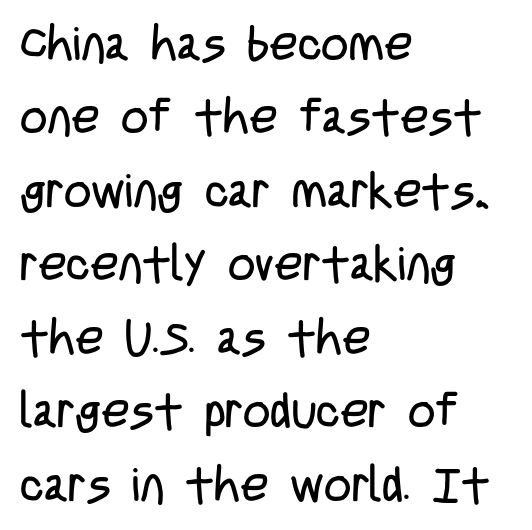
The image shows 48 px regular-weight, condensed sans-serif type, upright; set left-aligned, normal line spacing (1.53x), normal letter spacing, not underlined; low stroke contrast and a large x-height.
